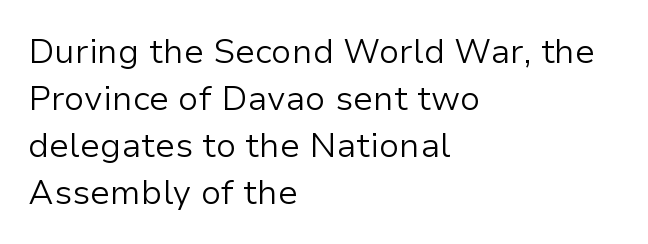
Q: Is the text bold? A: No.
Q: Is the text italic (slanted)? A: No, it is upright.
Q: Is the typeface a serif or a sans-serif typeface? A: Sans-serif.
Q: Is the text underlined? A: No.
Q: How is the paragraph aligned? A: Left-aligned.
Q: Is the spacing between letters normal or unusually wide? A: Normal.
Q: Is the spacing between lines tight, normal or loose? A: Normal.
Q: Width (condensed, normal, or wide)? A: Normal.
Q: Stroke contrast? A: Low.
Q: x-height? A: Medium.
Q: Monospaced? A: No.
